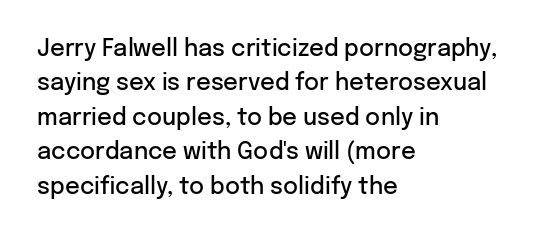
The sample has been set in demibold, a notch under bold. Students, observe: this is what conventionally led text looks like. All the whitespace from short lines collects on the right. Descenders are the only things crossing below the line.
